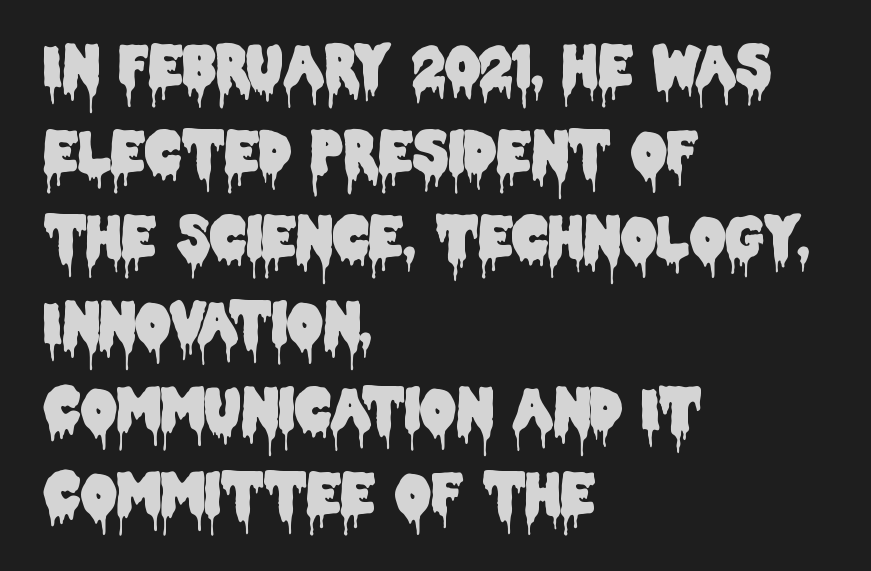
A clean baseline with only descenders dipping below it. Is the letter spacing exaggerated? No — it looks like the ordinary default. You could not count columns in this text — the font is proportionally spaced. Vertical strokes here are truly vertical. Left-aligned paragraph, ragged on the right.
